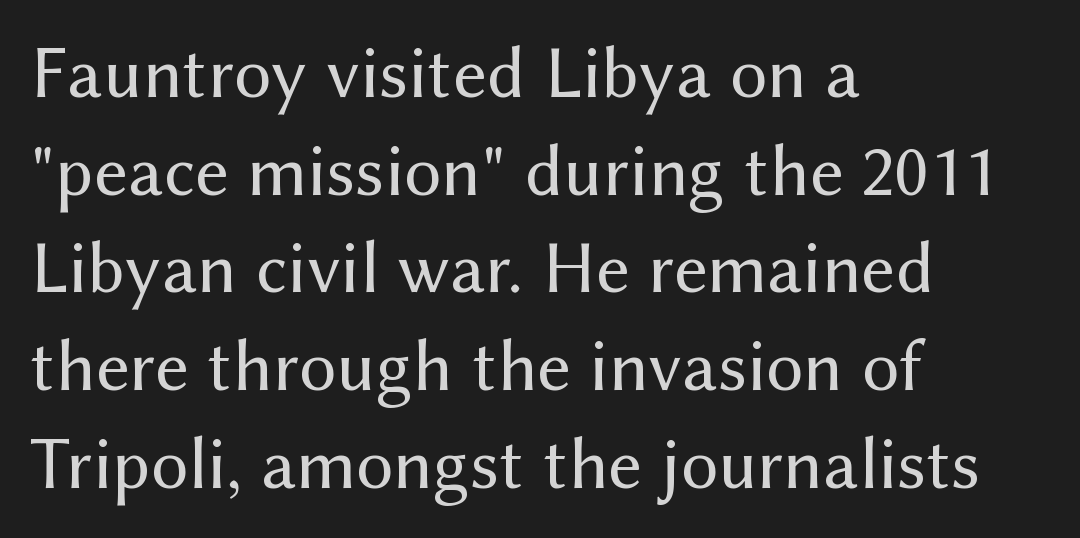
{"serif": "no", "italic": "no", "bold": "no", "weight": "regular", "width": "normal", "stroke_contrast": "medium", "x_height": "medium", "monospaced": "no", "underline": "no", "align": "left", "line_spacing": "normal", "line_spacing_ratio": 1.32, "letter_spacing": "normal", "letter_spacing_em": 0.0, "glyph_px": 74}
